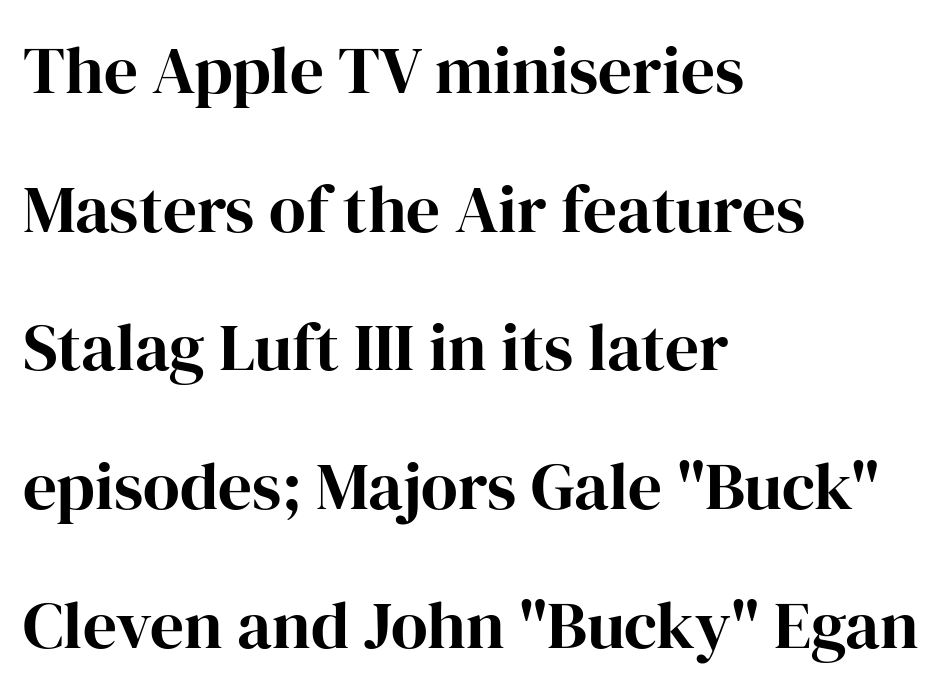
To sum up the face: it has serifs. The ragged edge is on the right, which tells us the setting is flush left. Lines of text with bare space underneath. Ascenders rise straight up at ninety degrees. Widely set lines give the paragraph a tall, airy silhouette.
